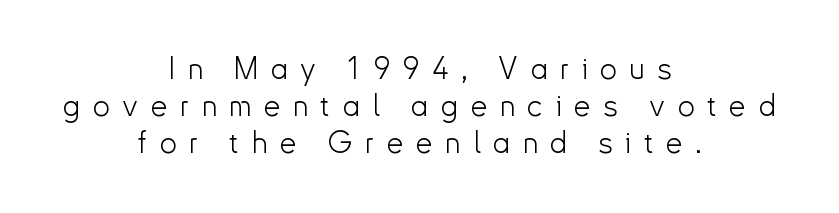
The image shows 30 px light sans-serif type, upright; set centered, line spacing 1.24x, unusually wide letter spacing (+0.42 em), not underlined; low stroke contrast and a small x-height.
